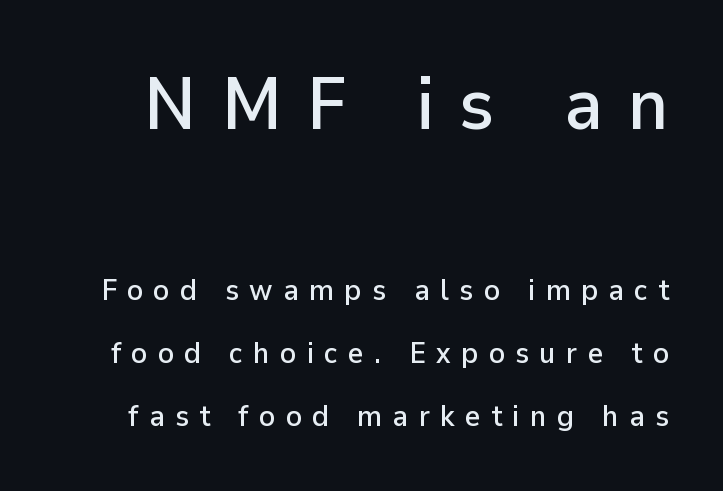
Honestly, the letter spacing is so wide it's the main thing you notice. Varying glyph widths throughout — classic text-font behaviour. The font's upright variant was chosen for this text. Top chunk: large. Bottom chunk: small. Widely set lines give the paragraph a tall, airy silhouette. This rendering employs a face without finishing strokes, i.e., a sans-serif.
